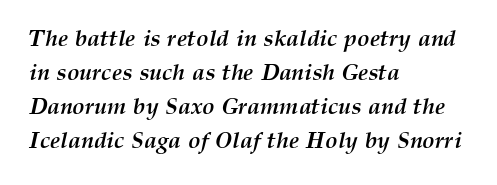
Q: Is the text bold? A: Yes.
Q: Is the text italic (slanted)? A: Yes, it leans right by about 12 degrees.
Q: Is the text underlined? A: No.
Q: How is the paragraph aligned? A: Left-aligned.
Q: Is the spacing between letters normal or unusually wide? A: Normal.
Q: Is the spacing between lines tight, normal or loose? A: Normal.
